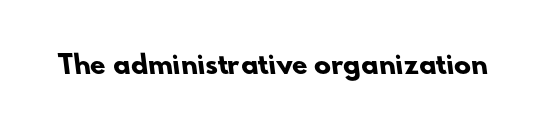
The image shows 25 px bold type; set normal letter spacing, not underlined.
